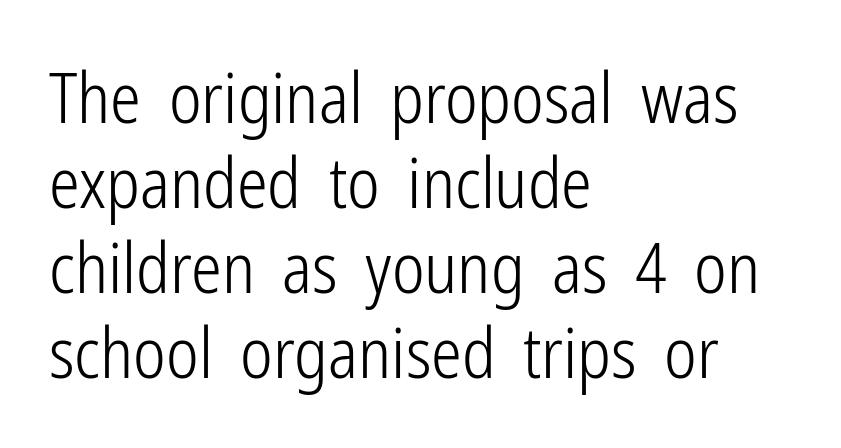
{"serif": "no", "italic": "no", "bold": "no", "weight": "light", "width": "condensed", "stroke_contrast": "low", "x_height": "medium", "monospaced": "no", "underline": "no", "align": "left", "line_spacing_ratio": 1.23, "letter_spacing": "normal", "letter_spacing_em": 0.0, "glyph_px": 69}
